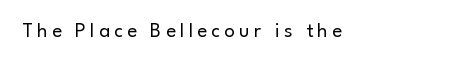
The image shows 21 px text type, upright; set unusually wide letter spacing (+0.2 em), not underlined.
